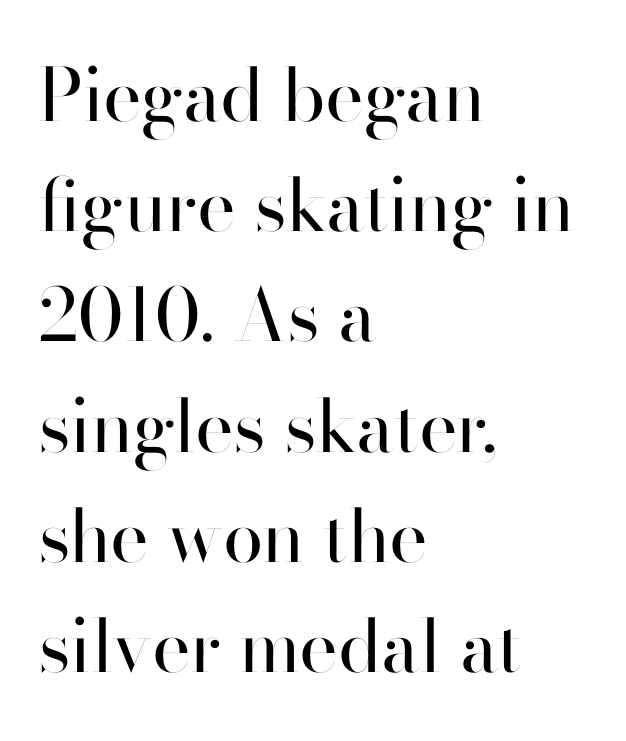
The image shows 73 px regular-weight sans-serif type, upright; set left-aligned, normal line spacing (1.51x), normal letter spacing, not underlined; high stroke contrast and a small x-height.
